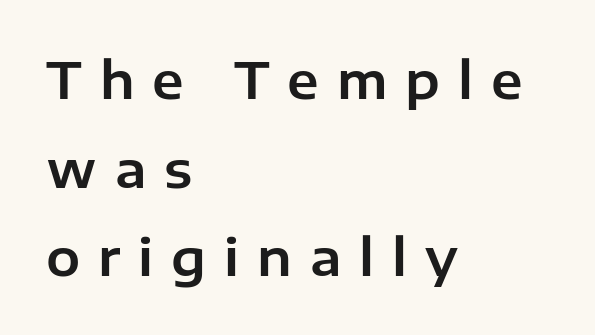
{"serif": "no", "italic": "no", "width": "normal", "stroke_contrast": "low", "x_height": "medium", "monospaced": "no", "underline": "no", "align": "left", "line_spacing_ratio": 1.74, "letter_spacing": "wide", "letter_spacing_em": 0.35, "glyph_px": 51}
